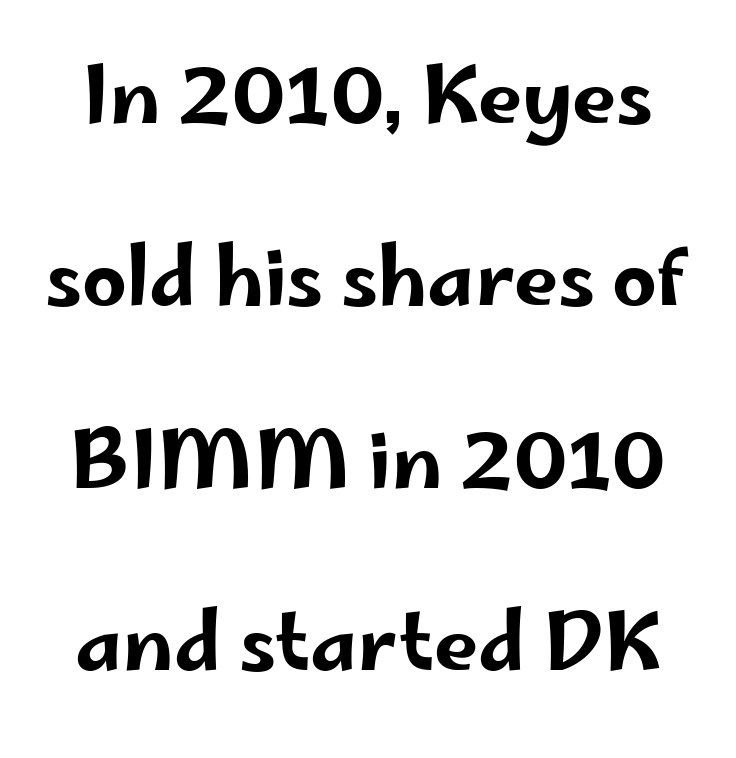
Q: Is the text italic (slanted)? A: No, it is upright.
Q: Is the typeface a serif or a sans-serif typeface? A: Sans-serif.
Q: Is the text underlined? A: No.
Q: Is the spacing between letters normal or unusually wide? A: Normal.
Q: Is the spacing between lines tight, normal or loose? A: Loose.
Q: Width (condensed, normal, or wide)? A: Wide.
Q: Stroke contrast? A: Low.
Q: x-height? A: Small.
Q: Monospaced? A: No.
